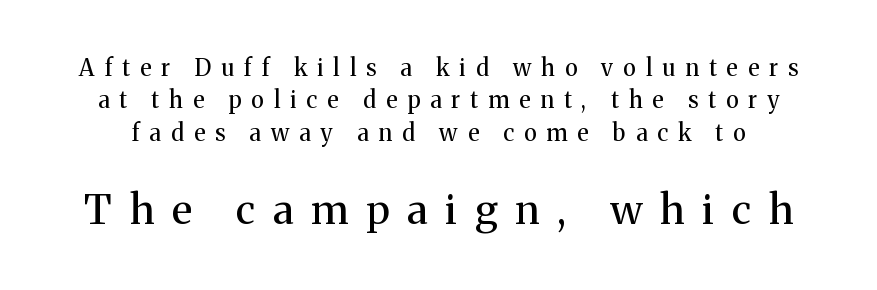
The image shows 41 px regular-weight serif type, upright; set normal line spacing (1.41x), unusually wide letter spacing (+0.44 em), not underlined; the second (bottom) block is 1.78x larger; medium stroke contrast and a medium x-height.
